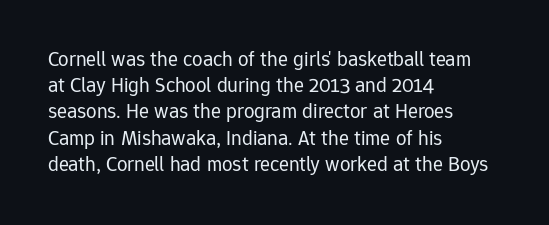
The image shows 21 px text type, upright; set left-aligned, normal line spacing (1.25x), normal letter spacing, not underlined.
